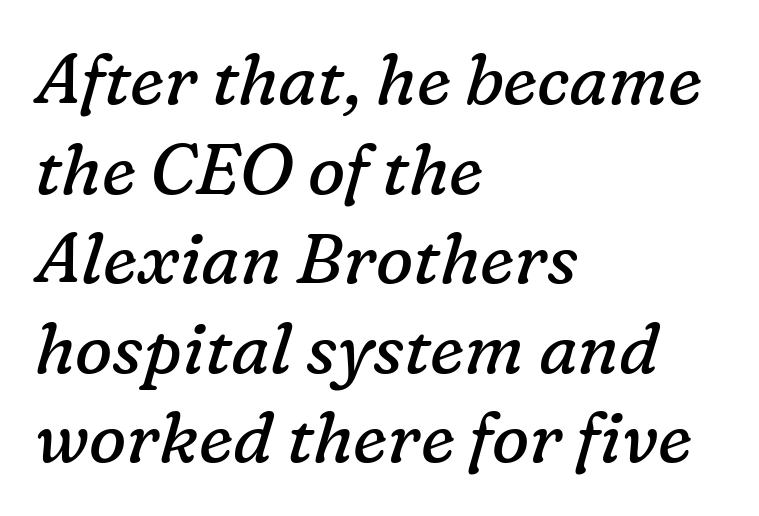
Q: Is the text bold? A: No.
Q: Is the text italic (slanted)? A: Yes, it leans right by about 16 degrees.
Q: Is the typeface a serif or a sans-serif typeface? A: Serif.
Q: Is the text underlined? A: No.
Q: How is the paragraph aligned? A: Left-aligned.
Q: Is the spacing between letters normal or unusually wide? A: Normal.
Q: Is the spacing between lines tight, normal or loose? A: Normal.
Q: Width (condensed, normal, or wide)? A: Normal.
Q: Stroke contrast? A: Low.
Q: x-height? A: Medium.
Q: Monospaced? A: No.
